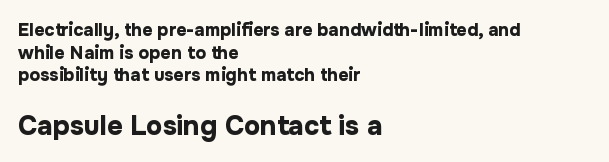
{"italic": "no", "bold": "yes", "underline": "no", "align": "left", "line_spacing": "normal", "line_spacing_ratio": 1.26, "letter_spacing": "normal", "letter_spacing_em": 0.0, "larger_block": "second", "size_ratio": 1.5, "glyph_px": 27}
